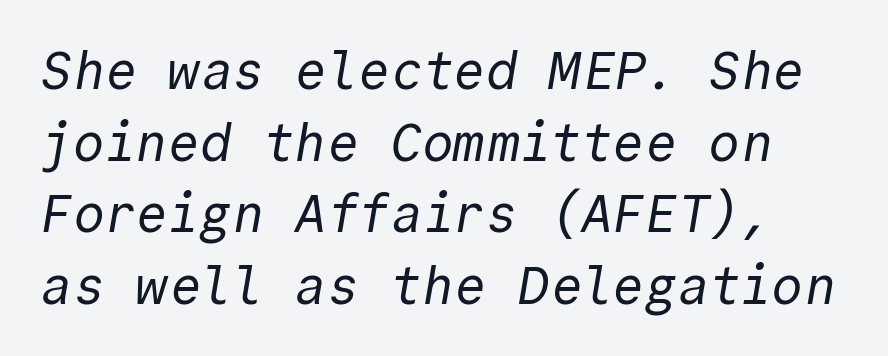
{"serif": "no", "bold": "no", "weight": "regular", "width": "normal", "x_height": "medium", "monospaced": "yes", "underline": "no", "line_spacing": "normal", "line_spacing_ratio": 1.35, "letter_spacing": "normal", "letter_spacing_em": 0.0, "glyph_px": 53}
